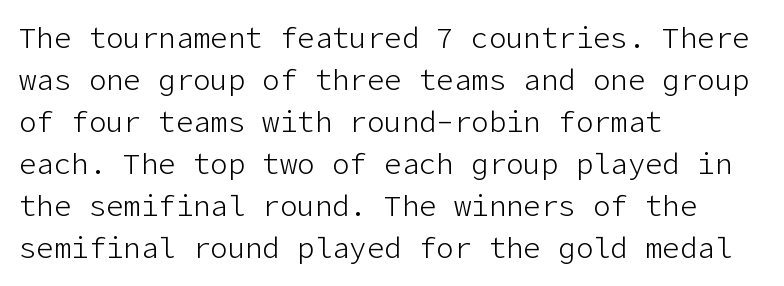
The image shows 29 px light sans-serif type, upright; set left-aligned, normal line spacing (1.45x), normal letter spacing, not underlined; low stroke contrast and a medium x-height.
